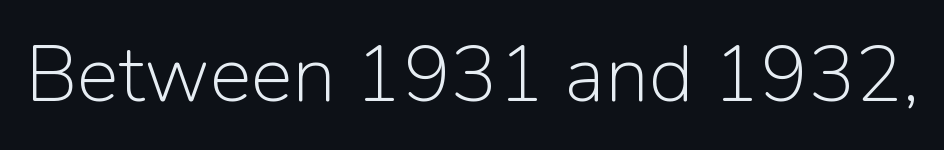
Q: Is the text bold? A: No.
Q: Is the text italic (slanted)? A: No, it is upright.
Q: Is the typeface a serif or a sans-serif typeface? A: Sans-serif.
Q: Is the text underlined? A: No.
Q: Is the spacing between letters normal or unusually wide? A: Normal.
Q: Width (condensed, normal, or wide)? A: Normal.
Q: Stroke contrast? A: Low.
Q: x-height? A: Medium.
Q: Monospaced? A: No.
